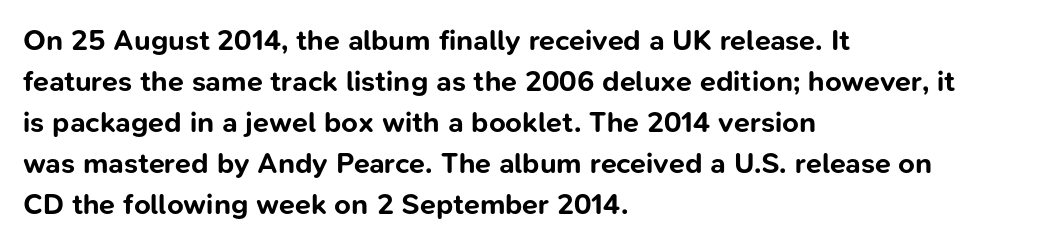
The image shows 29 px bold sans-serif type, upright; set left-aligned, normal line spacing (1.41x), normal letter spacing, not underlined; low stroke contrast and a medium x-height.
